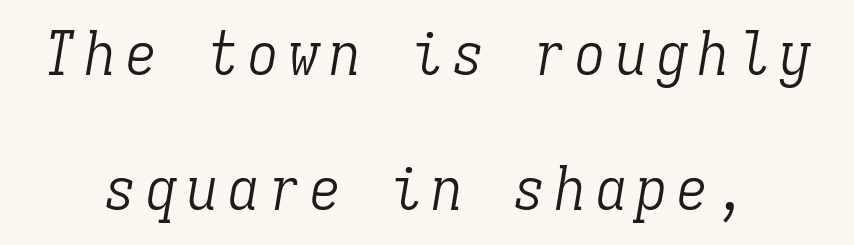
The image shows 61 px light, condensed serif type, italic (leaning right), monospaced; set loose line spacing (2.22x), not underlined; low stroke contrast and a medium x-height.
